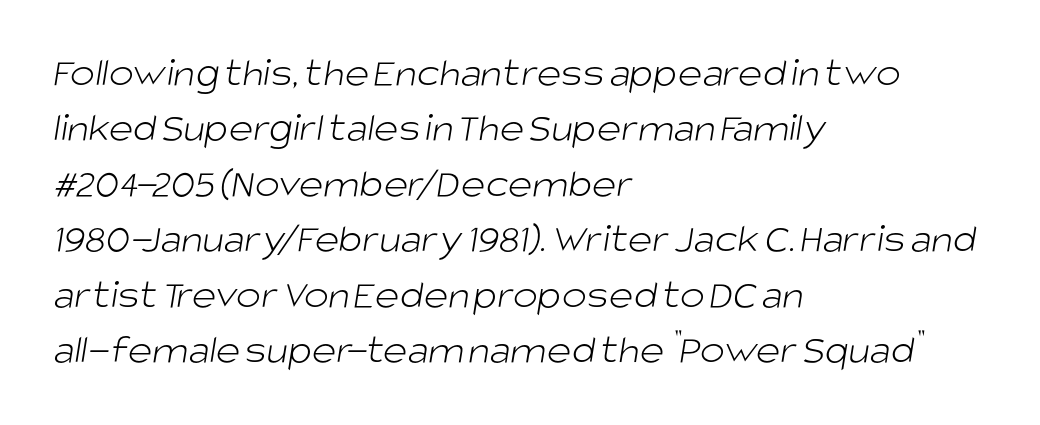
The rendering anchors every line to the left-hand side. Tracking here is standard; glyphs follow each other at the usual distance. The rendering uses natural spacing where letterforms have individual widths. Stroke terminals: plain, sans-serif. One glance says typical: line gaps are just what's usual. The cut favours lightness, reaching ordinary text weight at its darkest.
